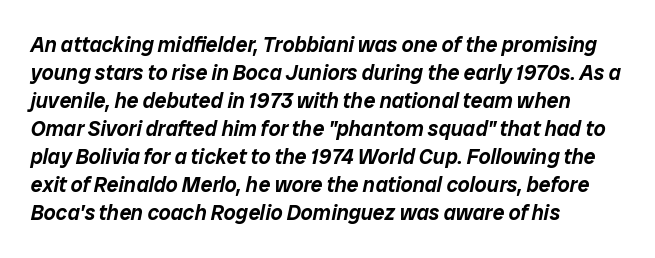
{"italic": "yes", "lean": "right", "slant_degrees": 12, "underline": "no", "align": "left", "line_spacing": "normal", "line_spacing_ratio": 1.33, "letter_spacing": "normal", "letter_spacing_em": 0.0, "glyph_px": 21}
